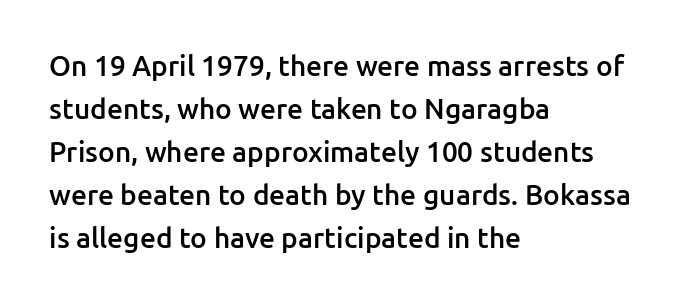
The image shows 28 px semibold sans-serif type, upright; set left-aligned, normal line spacing (1.54x), normal letter spacing, not underlined; low stroke contrast and a medium x-height.
